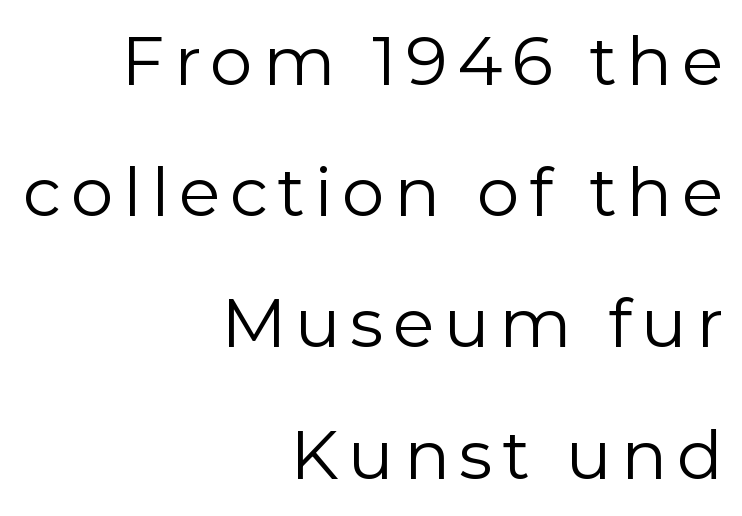
{"serif": "no", "italic": "no", "bold": "no", "weight": "regular", "width": "normal", "stroke_contrast": "low", "x_height": "medium", "monospaced": "no", "underline": "no", "align": "right", "line_spacing": "loose", "line_spacing_ratio": 1.93, "glyph_px": 68}
